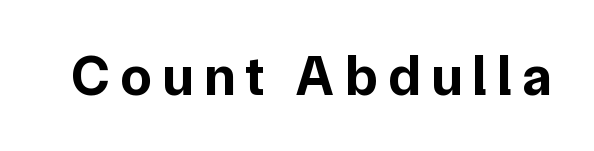
{"serif": "no", "italic": "no", "bold": "yes", "weight": "bold", "width": "normal", "stroke_contrast": "low", "x_height": "medium", "monospaced": "no", "underline": "no", "glyph_px": 57}
